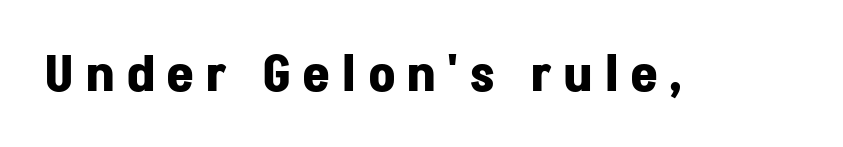
Q: Is the text bold? A: Yes.
Q: Is the text italic (slanted)? A: No, it is upright.
Q: Is the typeface a serif or a sans-serif typeface? A: Sans-serif.
Q: Is the text underlined? A: No.
Q: Is the spacing between letters normal or unusually wide? A: Unusually wide.
Q: Width (condensed, normal, or wide)? A: Normal.
Q: Stroke contrast? A: Low.
Q: x-height? A: Medium.
Q: Monospaced? A: No.
